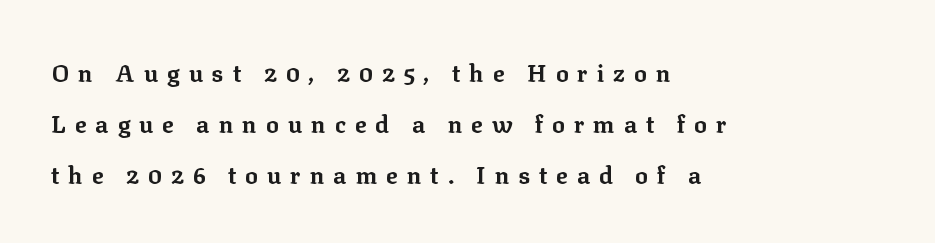
The image shows 24 px bold type, upright; set left-aligned, loose line spacing (2.12x), unusually wide letter spacing (+0.37 em), not underlined.
